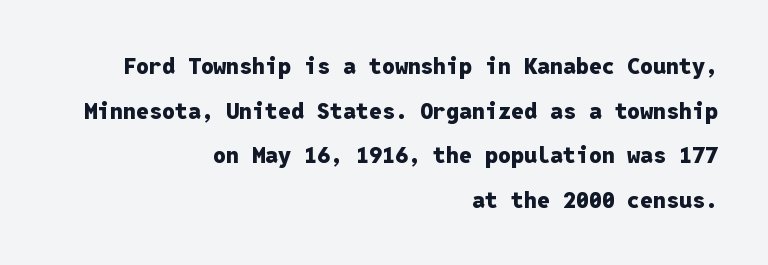
The image shows 23 px bold type, upright; set right-aligned, loose line spacing (1.94x), normal letter spacing, not underlined.
